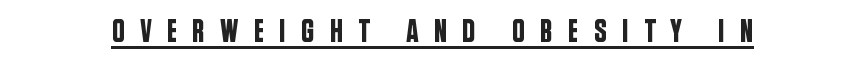
{"serif": "no", "italic": "no", "width": "condensed", "stroke_contrast": "low", "x_height": "large", "monospaced": "no", "underline": "yes", "letter_spacing": "wide", "letter_spacing_em": 0.47, "glyph_px": 32}
